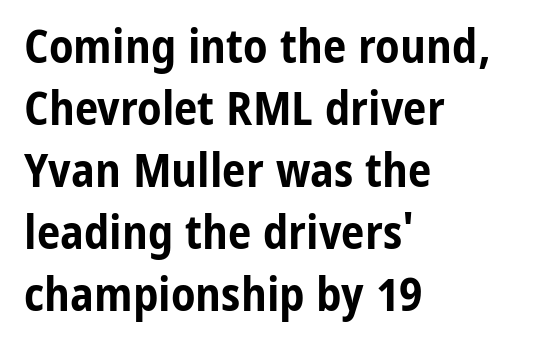
Q: Is the text bold? A: Yes.
Q: Is the text italic (slanted)? A: No, it is upright.
Q: Is the typeface a serif or a sans-serif typeface? A: Sans-serif.
Q: Is the text underlined? A: No.
Q: How is the paragraph aligned? A: Left-aligned.
Q: Is the spacing between letters normal or unusually wide? A: Normal.
Q: Is the spacing between lines tight, normal or loose? A: Normal.
Q: Width (condensed, normal, or wide)? A: Condensed.
Q: Stroke contrast? A: Low.
Q: x-height? A: Medium.
Q: Monospaced? A: No.
